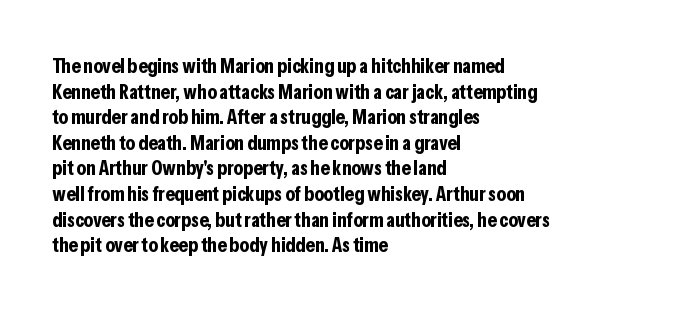
Q: Is the text bold? A: Yes.
Q: Is the text italic (slanted)? A: No, it is upright.
Q: Is the text underlined? A: No.
Q: How is the paragraph aligned? A: Left-aligned.
Q: Is the spacing between letters normal or unusually wide? A: Normal.
